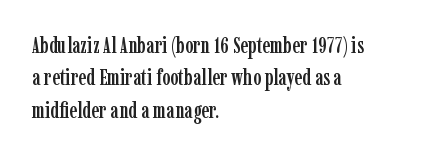
Q: Is the text italic (slanted)? A: No, it is upright.
Q: Is the text underlined? A: No.
Q: How is the paragraph aligned? A: Left-aligned.
Q: Is the spacing between letters normal or unusually wide? A: Normal.
Q: Is the spacing between lines tight, normal or loose? A: Normal.
